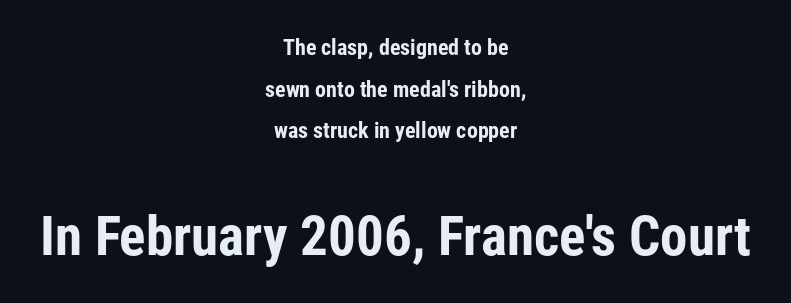
{"serif": "no", "italic": "no", "bold": "yes", "weight": "bold", "width": "condensed", "stroke_contrast": "low", "x_height": "medium", "monospaced": "no", "underline": "no", "align": "center", "line_spacing_ratio": 1.89, "letter_spacing": "normal", "letter_spacing_em": 0.0, "larger_block": "second", "size_ratio": 2.5, "glyph_px": 55}
